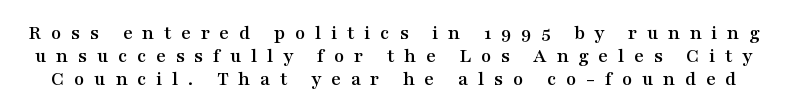
Q: Is the text italic (slanted)? A: No, it is upright.
Q: Is the text underlined? A: No.
Q: Is the spacing between letters normal or unusually wide? A: Unusually wide.
Q: Is the spacing between lines tight, normal or loose? A: Tight.
